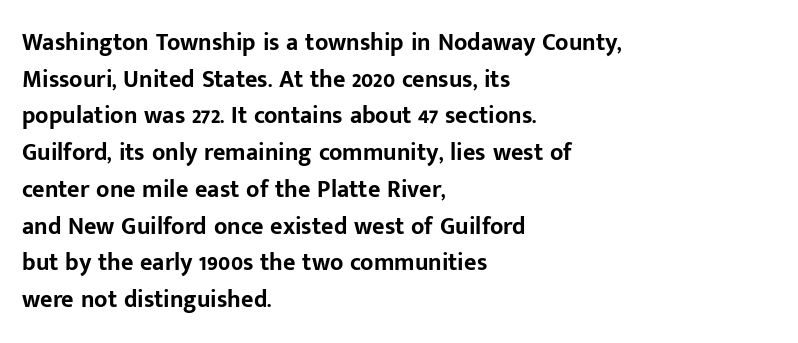
A typesetter would call this zero additional tracking. The letters stand upright; this is a roman face. Regular leading. The passage is arranged the way most books set body copy — flush left. Rule under the text: the space is simply empty. Strokes here are thick enough to call this a true bold.
